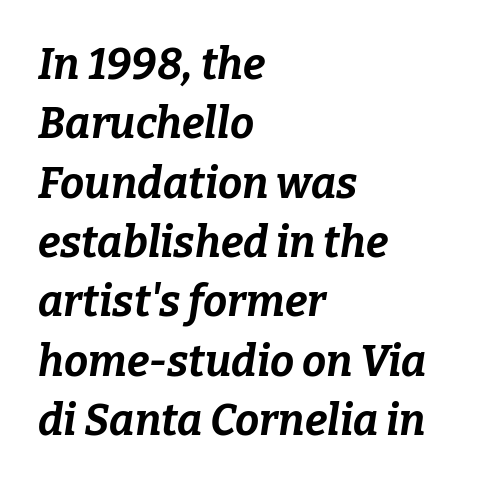
Q: Is the text bold? A: Yes.
Q: Is the text italic (slanted)? A: Yes, it leans right by about 9 degrees.
Q: Is the text underlined? A: No.
Q: How is the paragraph aligned? A: Left-aligned.
Q: Is the spacing between letters normal or unusually wide? A: Normal.
Q: Is the spacing between lines tight, normal or loose? A: Normal.
Q: Width (condensed, normal, or wide)? A: Normal.
Q: Stroke contrast? A: Low.
Q: x-height? A: Medium.
Q: Monospaced? A: No.
